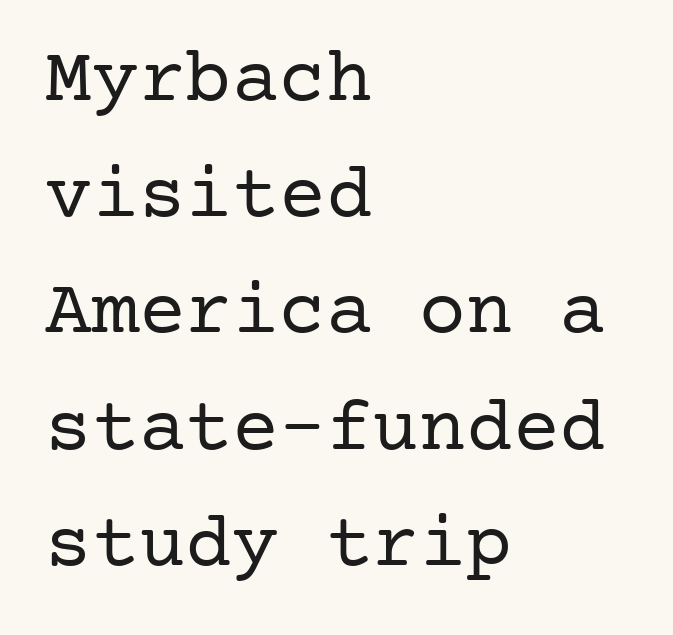
Horizontal alignment here is leftward, the default for most running prose. Letter spacing: default. The rendering uses a moderate line-height, typical for paragraphs. You can tell it's not italic because the verticals are truly vertical. Unbolded letterforms with no extra heft.
